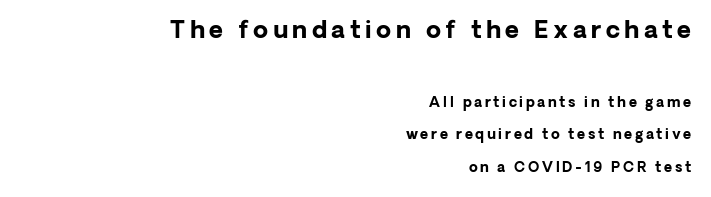
Which of the two is more prominent by size? The first, at the top. Loosely led — the rows are spread out. The lines are quadded right. Just letters on the line, the space beneath them empty.
